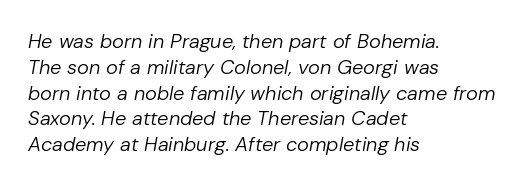
Vertical spacing — default. Caption: face not bold, strokes unweighted. When letters slant like this, we call the style italic. The specimen omits any rule beneath the text block's lines.
